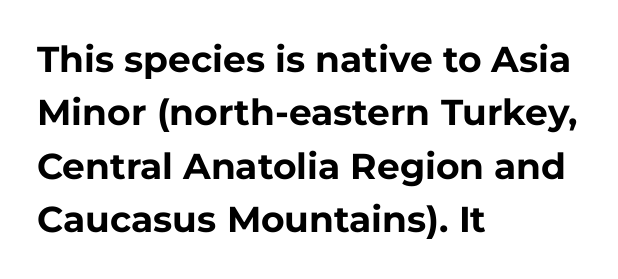
The image shows 36 px bold sans-serif type, upright; set left-aligned, normal line spacing (1.48x), normal letter spacing, not underlined; low stroke contrast and a medium x-height.
